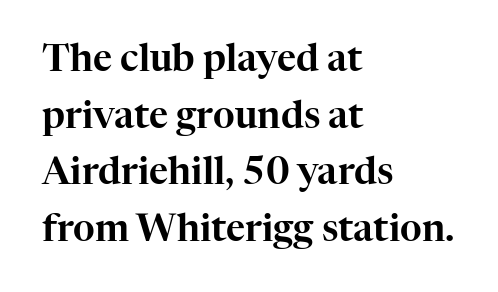
Q: Is the text italic (slanted)? A: No, it is upright.
Q: Is the typeface a serif or a sans-serif typeface? A: Serif.
Q: Is the text underlined? A: No.
Q: How is the paragraph aligned? A: Left-aligned.
Q: Is the spacing between letters normal or unusually wide? A: Normal.
Q: Is the spacing between lines tight, normal or loose? A: Normal.
Q: Width (condensed, normal, or wide)? A: Normal.
Q: Stroke contrast? A: High.
Q: x-height? A: Medium.
Q: Monospaced? A: No.
